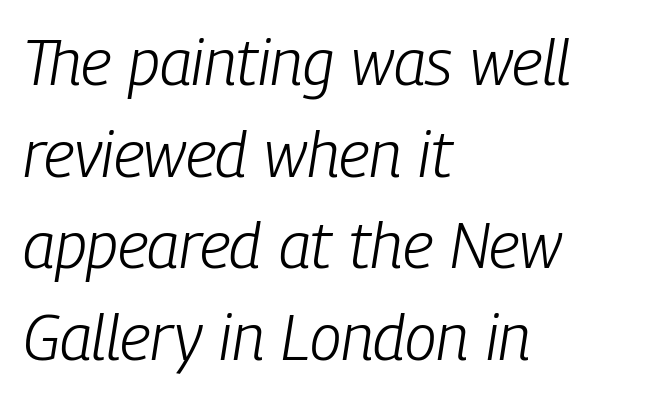
Q: Is the text bold? A: No.
Q: Is the text italic (slanted)? A: Yes, it leans right by about 9 degrees.
Q: Is the text underlined? A: No.
Q: How is the paragraph aligned? A: Left-aligned.
Q: Is the spacing between letters normal or unusually wide? A: Normal.
Q: Is the spacing between lines tight, normal or loose? A: Normal.
Q: Width (condensed, normal, or wide)? A: Condensed.
Q: Stroke contrast? A: Low.
Q: x-height? A: Medium.
Q: Monospaced? A: No.
